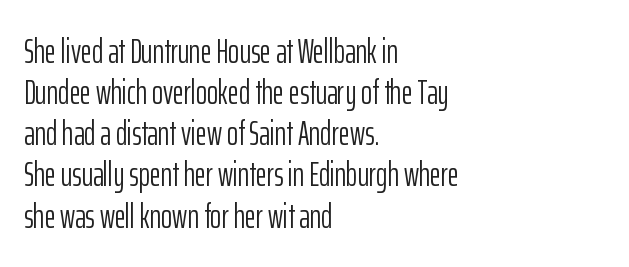
The image shows 34 px light, condensed sans-serif type, upright; set left-aligned, line spacing 1.21x, normal letter spacing, not underlined; low stroke contrast and a medium x-height.
